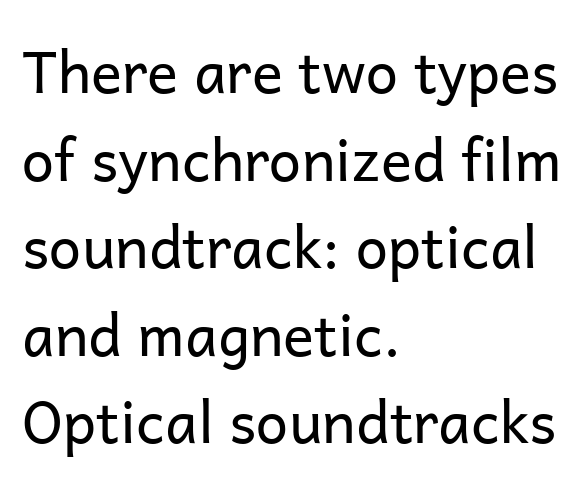
Q: Is the text bold? A: No.
Q: Is the text italic (slanted)? A: No, it is upright.
Q: Is the typeface a serif or a sans-serif typeface? A: Sans-serif.
Q: Is the text underlined? A: No.
Q: How is the paragraph aligned? A: Left-aligned.
Q: Is the spacing between letters normal or unusually wide? A: Normal.
Q: Is the spacing between lines tight, normal or loose? A: Normal.
Q: Width (condensed, normal, or wide)? A: Normal.
Q: Stroke contrast? A: Low.
Q: x-height? A: Medium.
Q: Monospaced? A: No.
